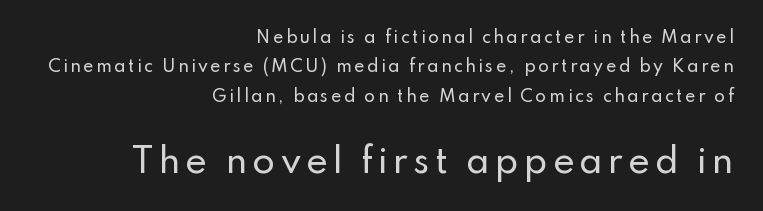
Ordinary non-slanted type is in use. The letters advance in unequal steps, a hallmark of proportional type. Scale increases going downward across the two blocks. Horizontal alignment here is rightward, an uncommon choice for prose. The rendering shows plain stroke endings on the letterforms — a sans-serif design. Each row of text sits above clean, open space.
